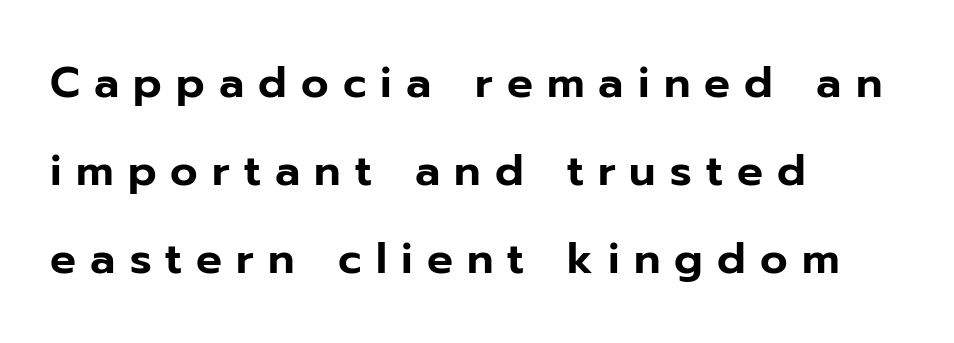
The image shows 43 px sans-serif type, upright; set left-aligned, loose line spacing (2.05x), unusually wide letter spacing (+0.33 em), not underlined; low stroke contrast and a medium x-height.
